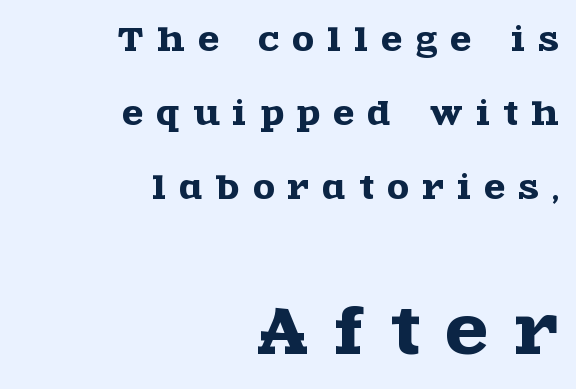
The type sits square on the baseline with zero lean. Old-style or modern, the face here clearly has serifs. A typesetter would call this proportional, since set widths differ per character. Check under the words: just untouched page. Tracking value appears strongly positive — letters spread wide. Reading down the column, the eye jumps a long way to each next line.
